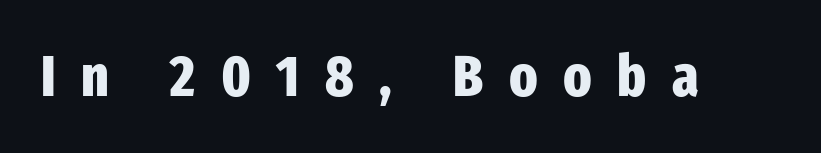
{"serif": "no", "italic": "no", "bold": "yes", "weight": "heavy", "width": "condensed", "stroke_contrast": "low", "x_height": "medium", "monospaced": "no", "underline": "no", "letter_spacing": "wide", "letter_spacing_em": 0.44, "glyph_px": 58}
